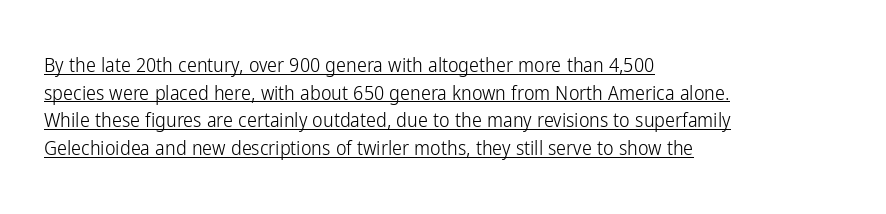
{"italic": "no", "bold": "no", "underline": "yes", "align": "left", "line_spacing": "normal", "line_spacing_ratio": 1.38, "letter_spacing": "normal", "letter_spacing_em": 0.0, "glyph_px": 20}
